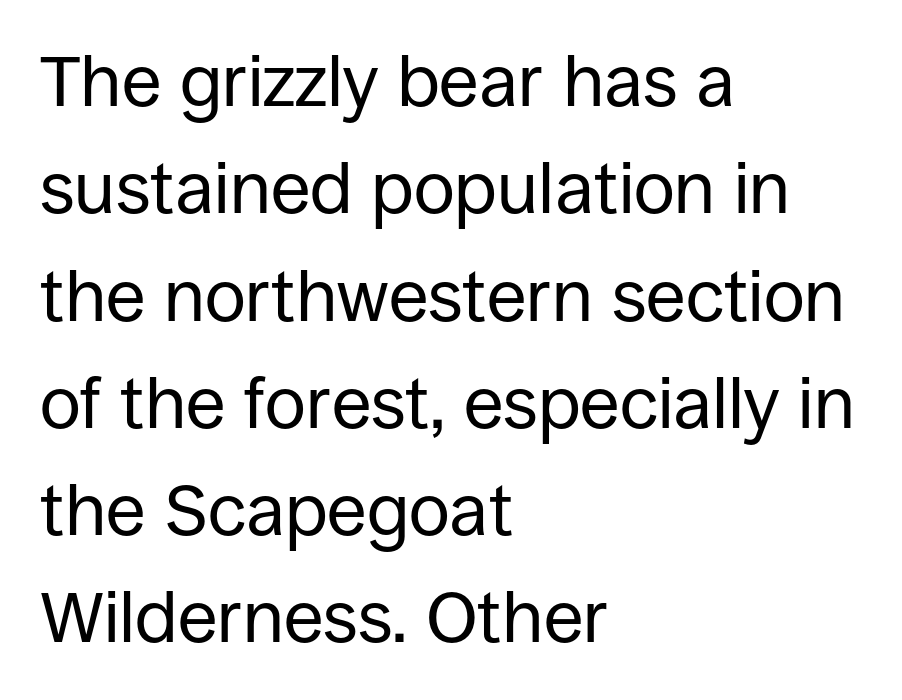
Q: Is the text bold? A: No.
Q: Is the text italic (slanted)? A: No, it is upright.
Q: Is the typeface a serif or a sans-serif typeface? A: Sans-serif.
Q: Is the text underlined? A: No.
Q: How is the paragraph aligned? A: Left-aligned.
Q: Is the spacing between letters normal or unusually wide? A: Normal.
Q: Is the spacing between lines tight, normal or loose? A: Normal.
Q: Width (condensed, normal, or wide)? A: Normal.
Q: Stroke contrast? A: Low.
Q: x-height? A: Large.
Q: Monospaced? A: No.
